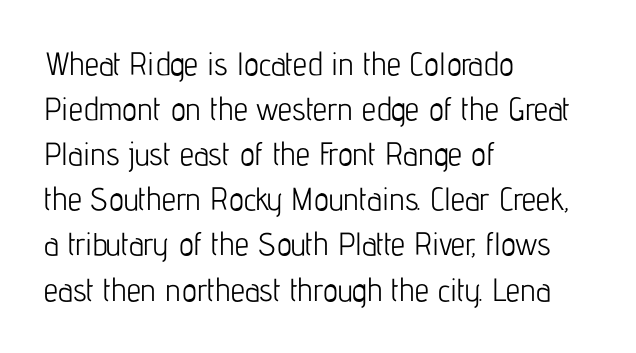
{"serif": "no", "italic": "no", "bold": "no", "weight": "light", "width": "condensed", "stroke_contrast": "low", "x_height": "medium", "monospaced": "no", "underline": "no", "align": "left", "line_spacing": "normal", "line_spacing_ratio": 1.41, "letter_spacing": "normal", "letter_spacing_em": 0.0, "glyph_px": 32}
